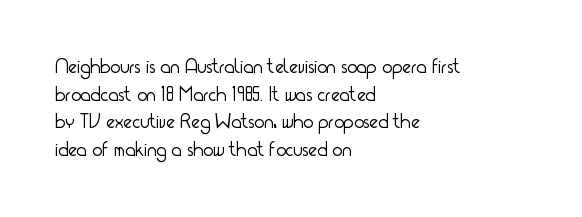
The image shows 21 px text type, upright; set left-aligned, normal line spacing (1.31x), normal letter spacing, not underlined.
